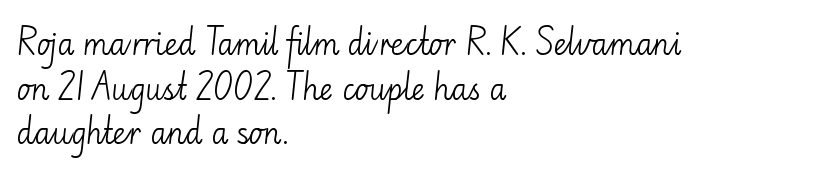
The image shows 29 px light sans-serif type; set left-aligned, normal line spacing (1.54x), normal letter spacing, not underlined; low stroke contrast and a small x-height.
